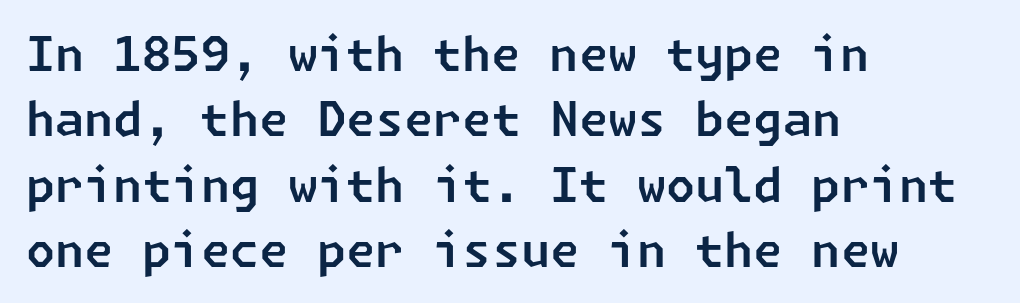
The image shows 47 px sans-serif type; set left-aligned, normal line spacing (1.39x), normal letter spacing, not underlined; low stroke contrast and a medium x-height.
